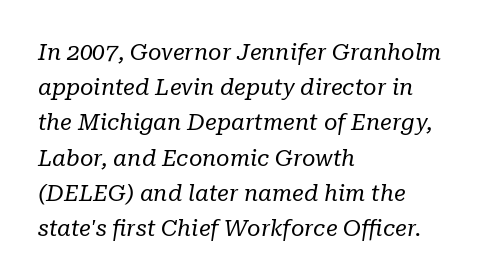
Q: Is the text bold? A: No.
Q: Is the text italic (slanted)? A: Yes, it leans right by about 10 degrees.
Q: Is the text underlined? A: No.
Q: How is the paragraph aligned? A: Left-aligned.
Q: Is the spacing between letters normal or unusually wide? A: Normal.
Q: Is the spacing between lines tight, normal or loose? A: Normal.
